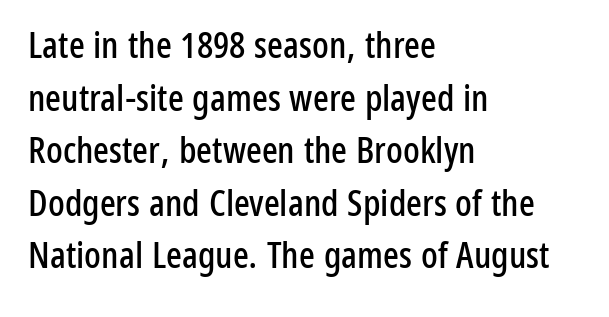
The image shows 37 px condensed sans-serif type, upright; set left-aligned, normal line spacing (1.42x), normal letter spacing, not underlined; low stroke contrast and a medium x-height.
